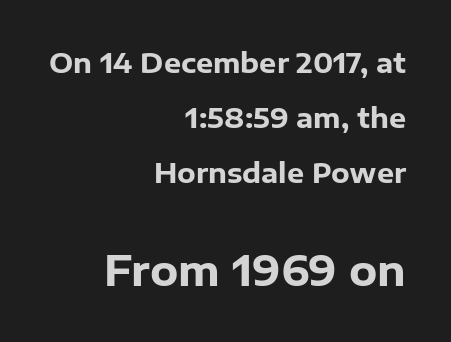
Q: Is the text bold? A: Yes.
Q: Is the text italic (slanted)? A: No, it is upright.
Q: Is the typeface a serif or a sans-serif typeface? A: Sans-serif.
Q: Is the text underlined? A: No.
Q: How is the paragraph aligned? A: Right-aligned.
Q: Is the spacing between letters normal or unusually wide? A: Normal.
Q: Is the spacing between lines tight, normal or loose? A: Loose.
Q: Which block of text is set in a larger size, the first (top) or the second (bottom)? A: The second (bottom) one.
Q: Width (condensed, normal, or wide)? A: Normal.
Q: Stroke contrast? A: Low.
Q: x-height? A: Medium.
Q: Monospaced? A: No.
